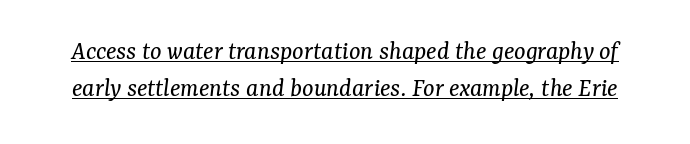
{"italic": "yes", "lean": "right", "slant_degrees": 7, "bold": "no", "underline": "yes", "line_spacing": "normal", "line_spacing_ratio": 1.38, "letter_spacing": "normal", "letter_spacing_em": 0.0, "glyph_px": 27}
